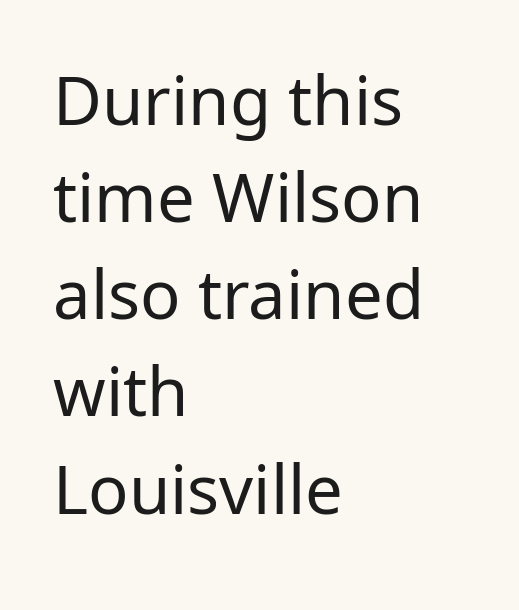
The image shows 67 px regular-weight sans-serif type, upright; set left-aligned, normal line spacing (1.45x), normal letter spacing, not underlined; low stroke contrast and a medium x-height.
